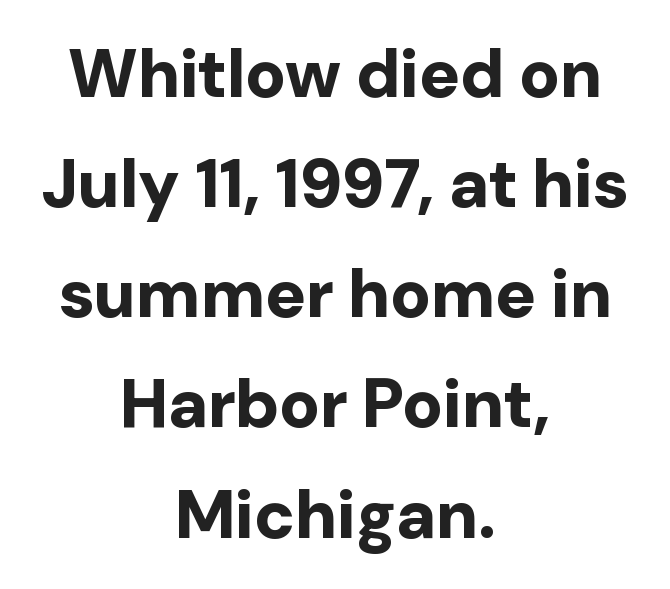
Standard letterfit; no display-style spreading of the glyphs. Which margin do the lines hug? Neither — every line sits in the middle. Does the lettering tilt? It doesn't — this is upright. The rendering uses a bold face; every stroke is thick and dark. Compared with typical paragraphs, the rows here are spaced about the same. Observe the absence of serifs on each vertical stroke in this sample.
